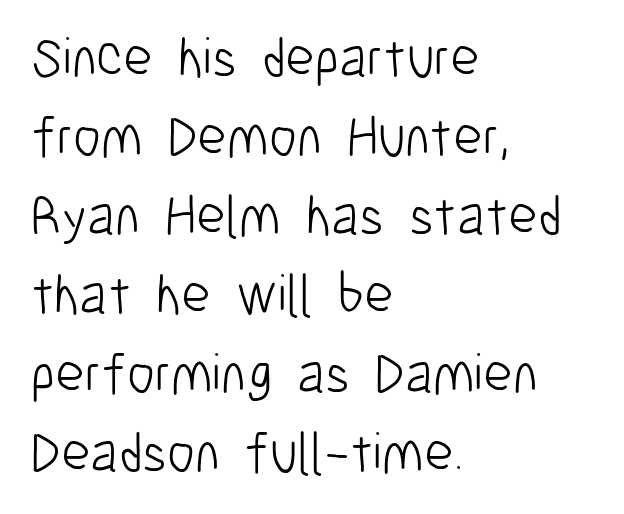
{"serif": "no", "italic": "no", "bold": "no", "weight": "light", "width": "condensed", "stroke_contrast": "low", "x_height": "medium", "monospaced": "no", "underline": "no", "align": "left", "line_spacing": "normal", "line_spacing_ratio": 1.41, "letter_spacing": "normal", "letter_spacing_em": 0.0, "glyph_px": 56}
